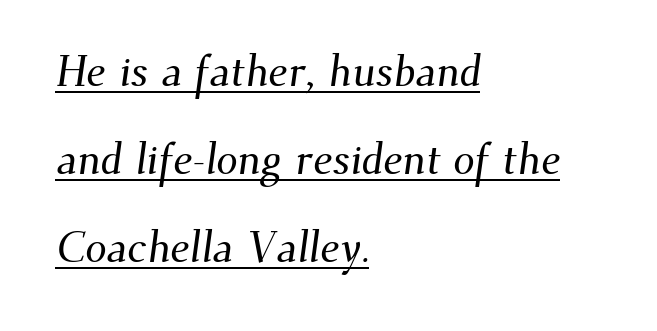
{"serif": "yes", "width": "normal", "stroke_contrast": "medium", "x_height": "small", "monospaced": "no", "underline": "yes", "align": "left", "line_spacing": "loose", "line_spacing_ratio": 2.05, "letter_spacing": "normal", "letter_spacing_em": 0.0, "glyph_px": 43}
